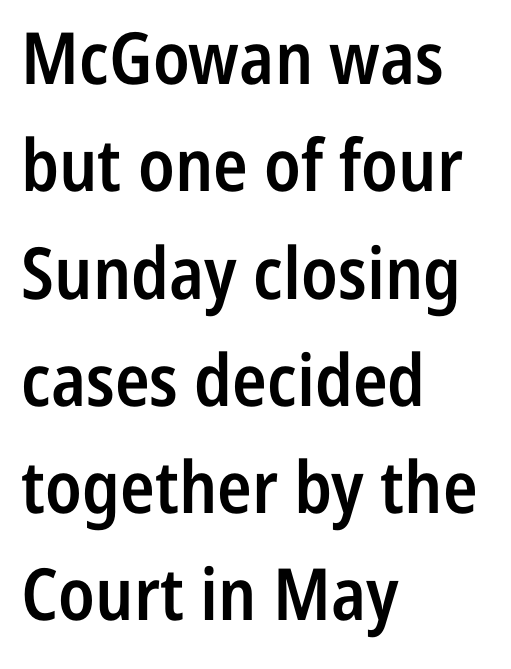
This is the in-between weight designers call semibold or demi. A roman cut, with each character standing at attention. The gap between lines stays unmarked. Typeset ragged right — the left edge is the straight one. There is no visible air inserted between adjacent glyphs. The passage shown is typeset with a sans-serif family.
